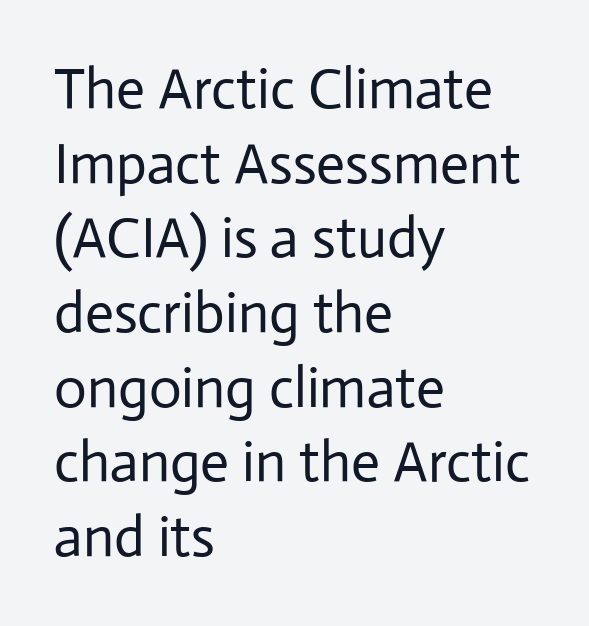
Honestly, the row spacing looks completely unremarkable. Layout note: lines flush left. The area under the type is left untouched. Character widths vary here, with narrow letters taking less room than wide ones. Characters remain perfectly vertical along every line.
